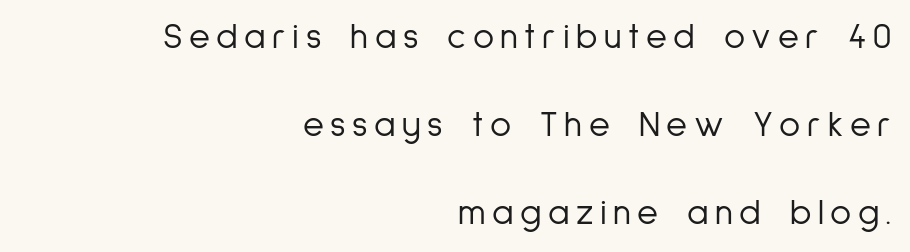
The passage shown is not bold in any degree. If you drew a line through each stem, it would be perfectly vertical. These lines are rendered in a variable-pitch font. The designer went with a sans here, leaving each stem footless.
